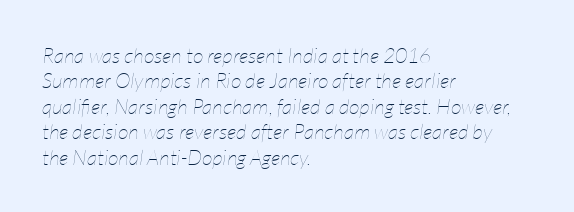
Q: Is the text bold? A: No.
Q: Is the text italic (slanted)? A: Yes, it leans right by about 7 degrees.
Q: Is the text underlined? A: No.
Q: How is the paragraph aligned? A: Left-aligned.
Q: Is the spacing between letters normal or unusually wide? A: Normal.
